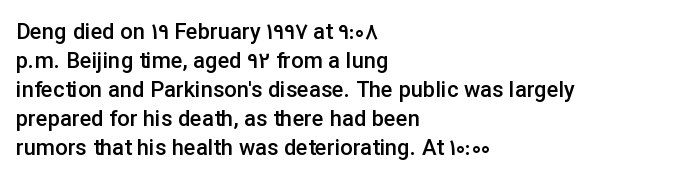
Q: Is the text bold? A: Semi-bold.
Q: Is the text italic (slanted)? A: No, it is upright.
Q: Is the text underlined? A: No.
Q: How is the paragraph aligned? A: Left-aligned.
Q: Is the spacing between letters normal or unusually wide? A: Normal.
Q: Is the spacing between lines tight, normal or loose? A: Normal.
